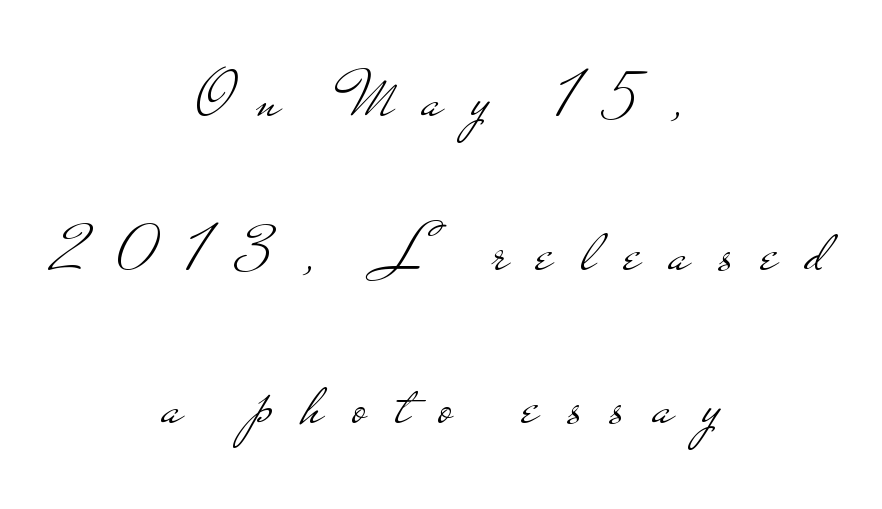
{"serif": "no", "bold": "no", "weight": "light", "width": "wide", "stroke_contrast": "low", "x_height": "small", "monospaced": "no", "underline": "no", "align": "center", "line_spacing": "loose", "line_spacing_ratio": 2.26, "letter_spacing": "wide", "letter_spacing_em": 0.43, "glyph_px": 68}
